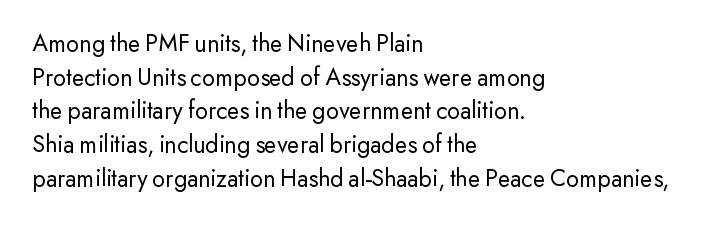
Q: Is the text bold? A: No.
Q: Is the text italic (slanted)? A: No, it is upright.
Q: Is the text underlined? A: No.
Q: How is the paragraph aligned? A: Left-aligned.
Q: Is the spacing between letters normal or unusually wide? A: Normal.
Q: Is the spacing between lines tight, normal or loose? A: Normal.
